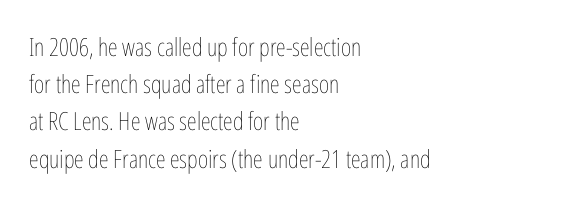
Q: Is the text bold? A: No.
Q: Is the text italic (slanted)? A: No, it is upright.
Q: Is the text underlined? A: No.
Q: How is the paragraph aligned? A: Left-aligned.
Q: Is the spacing between letters normal or unusually wide? A: Normal.
Q: Is the spacing between lines tight, normal or loose? A: Normal.
